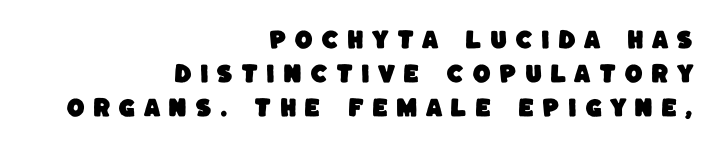
Underlining? Definitely not there. Where is the straight margin? On the right. Each word looks stretched out because of the extra space between its letters. Compared with typical paragraphs, the rows here are spaced about the same.
